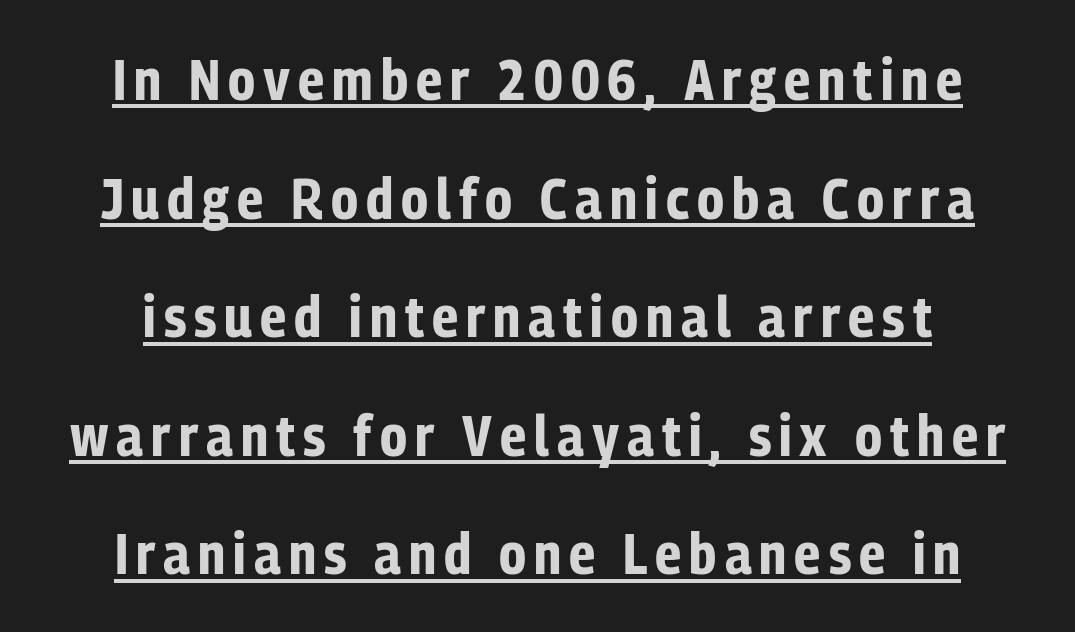
The image shows 57 px bold, condensed sans-serif type, upright; set loose line spacing (2.08x), underlined; low stroke contrast and a medium x-height.
